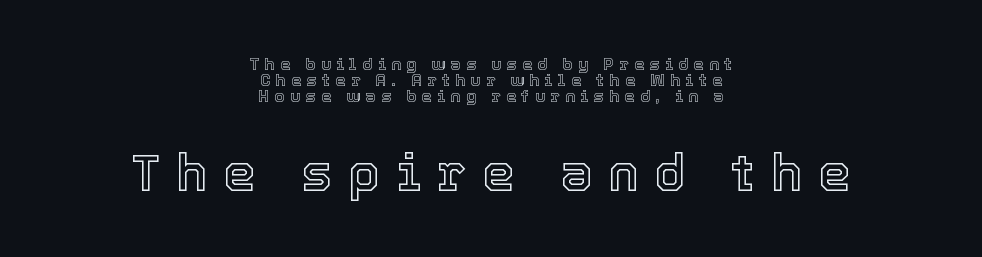
{"italic": "no", "width": "normal", "x_height": "medium", "monospaced": "no", "underline": "no", "align": "center", "line_spacing": "tight", "line_spacing_ratio": 0.95, "letter_spacing": "wide", "letter_spacing_em": 0.3, "larger_block": "second", "size_ratio": 3.06, "glyph_px": 52}
